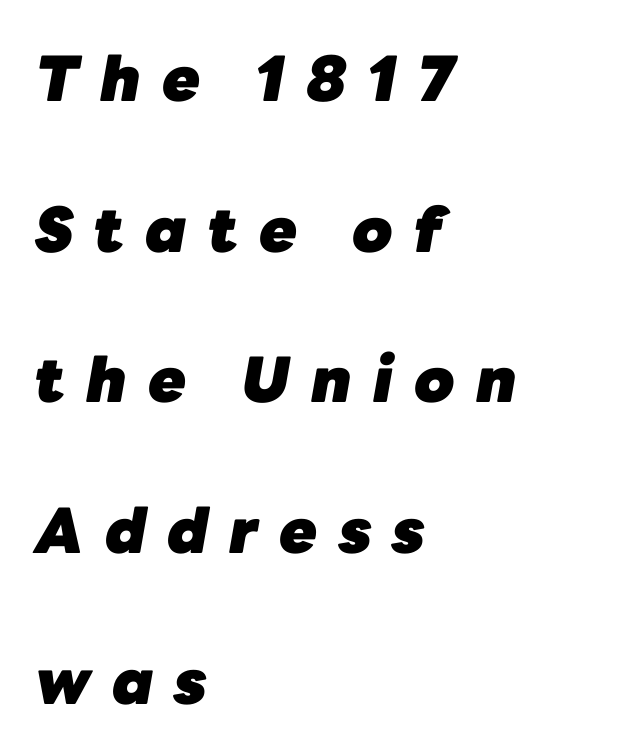
Q: Is the text bold? A: Yes.
Q: Is the text italic (slanted)? A: Yes, it leans right by about 10 degrees.
Q: Is the text underlined? A: No.
Q: How is the paragraph aligned? A: Left-aligned.
Q: Is the spacing between letters normal or unusually wide? A: Unusually wide.
Q: Is the spacing between lines tight, normal or loose? A: Loose.
Q: Width (condensed, normal, or wide)? A: Normal.
Q: Stroke contrast? A: Low.
Q: x-height? A: Medium.
Q: Monospaced? A: No.
